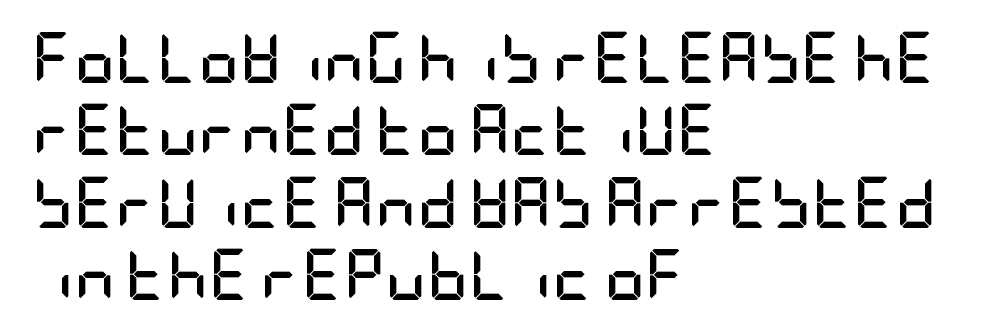
Q: Is the text bold? A: Yes.
Q: Is the text italic (slanted)? A: No, it is upright.
Q: Is the typeface a serif or a sans-serif typeface? A: Sans-serif.
Q: Is the text underlined? A: No.
Q: How is the paragraph aligned? A: Left-aligned.
Q: Is the spacing between letters normal or unusually wide? A: Normal.
Q: Is the spacing between lines tight, normal or loose? A: Normal.
Q: Width (condensed, normal, or wide)? A: Condensed.
Q: Stroke contrast? A: Low.
Q: x-height? A: Large.
